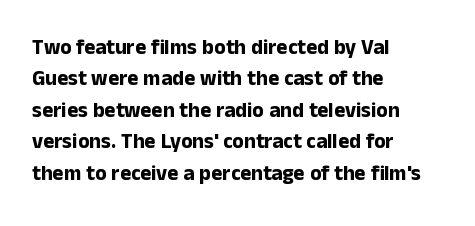
{"italic": "no", "bold": "yes", "underline": "no", "align": "left", "line_spacing": "normal", "line_spacing_ratio": 1.5, "letter_spacing": "normal", "letter_spacing_em": 0.0, "glyph_px": 21}
